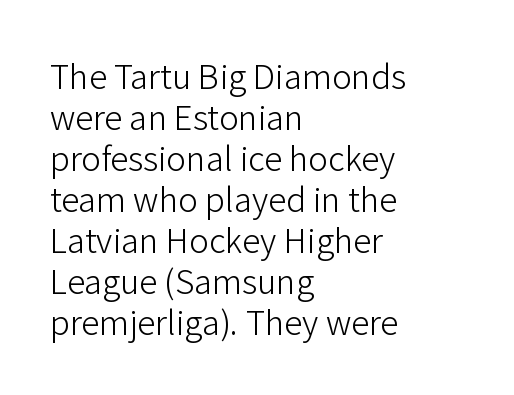
Visually the block forms a straight wall on the left and a jagged coastline on the right. Varying glyph widths throughout — classic text-font behaviour. If you drew a line through each stem, it would be perfectly vertical. These lines keep a tight, regular rhythm from letter to letter.
